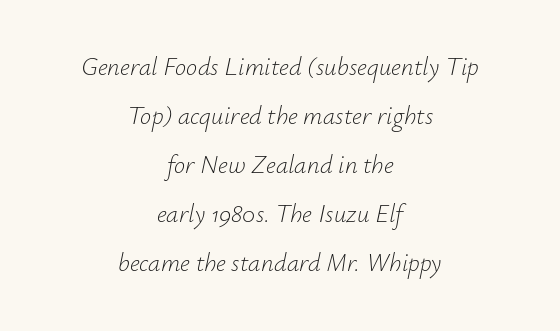
Is the type slanted? Yes — the strokes lean at a clear angle. Interline gaps are noticeably wide in this sample. The string is rendered with underlining switched off. The letters sit at their default tracking, neither squeezed nor spread. Bold? No — there's no thickening of the strokes. The paragraph shown floats in the horizontal middle.
